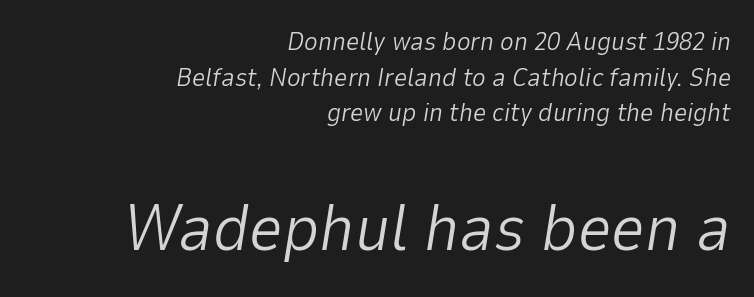
{"italic": "yes", "lean": "right", "slant_degrees": 9, "bold": "no", "weight": "light", "width": "normal", "stroke_contrast": "low", "x_height": "medium", "monospaced": "no", "underline": "no", "align": "right", "line_spacing": "normal", "line_spacing_ratio": 1.37, "letter_spacing": "normal", "letter_spacing_em": 0.0, "larger_block": "second", "size_ratio": 2.54, "glyph_px": 66}
